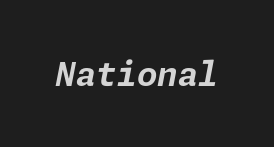
The image shows 33 px bold type, italic (leaning right); set normal letter spacing, not underlined; low stroke contrast and a medium x-height.
